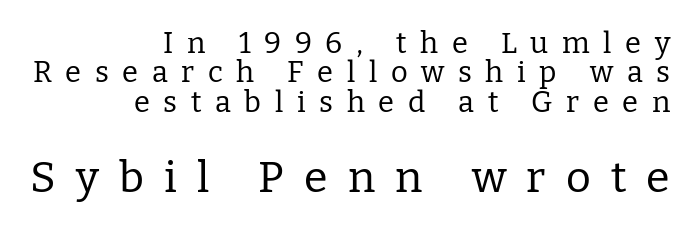
Stem width sits at or under what a default text font uses. The type family on display is of the serif kind. Any mark beneath the type? The region is blank. Teacher's note: observe the even right margin — that is flush-right alignment.
